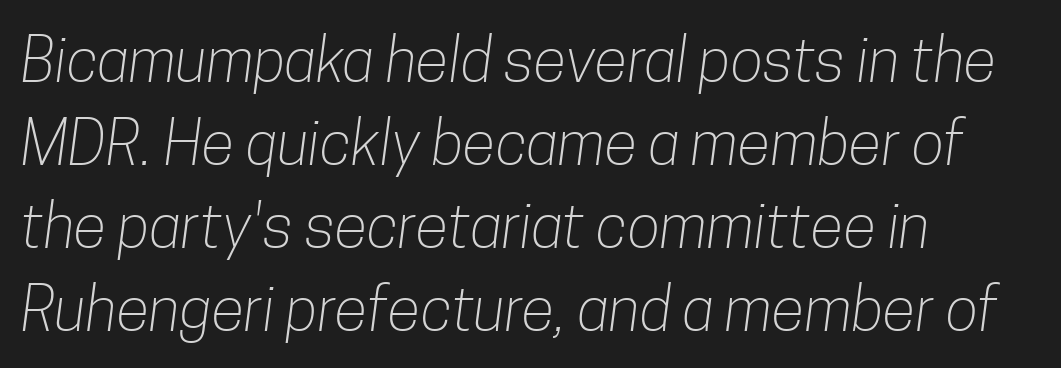
This rendering leaves character spacing at its baseline value. Decoration check: the copy has no underline. Is the type heavy? It reads as light-to-regular instead. Note: no serifs on the glyphs. The passage shown is typed in a proportional face where columns would drift. One-word summary of the alignment: left.
